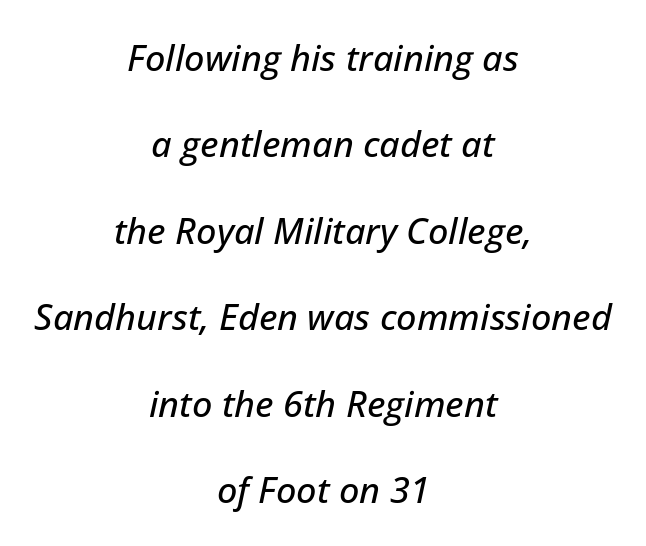
{"italic": "yes", "lean": "right", "slant_degrees": 12, "width": "normal", "stroke_contrast": "low", "x_height": "medium", "monospaced": "no", "underline": "no", "align": "center", "line_spacing": "loose", "line_spacing_ratio": 2.4, "letter_spacing": "normal", "letter_spacing_em": 0.0, "glyph_px": 36}
